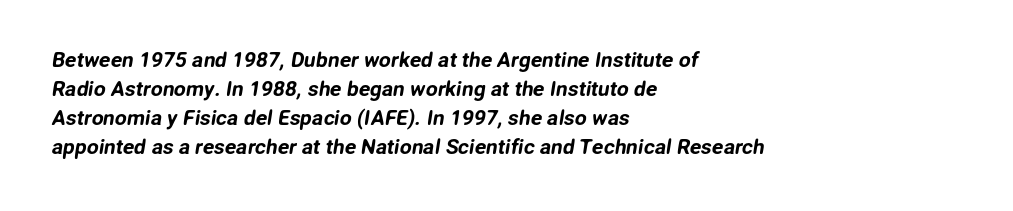
Q: Is the text underlined? A: No.
Q: How is the paragraph aligned? A: Left-aligned.
Q: Is the spacing between letters normal or unusually wide? A: Normal.
Q: Is the spacing between lines tight, normal or loose? A: Normal.
